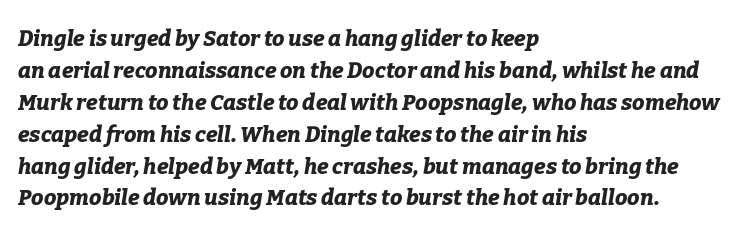
The image shows 22 px bold type, italic (leaning right); set left-aligned, normal line spacing (1.45x), normal letter spacing, not underlined.
